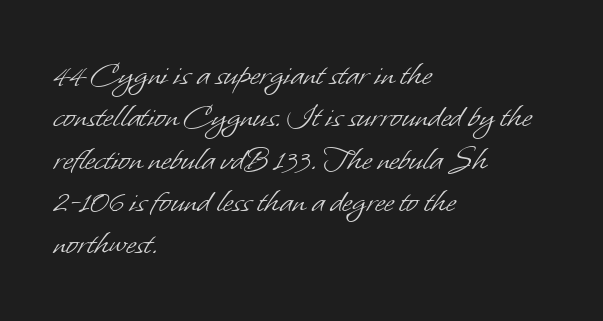
The image shows 35 px light sans-serif type; set left-aligned, line spacing 1.21x, normal letter spacing, not underlined; low stroke contrast and a small x-height.
